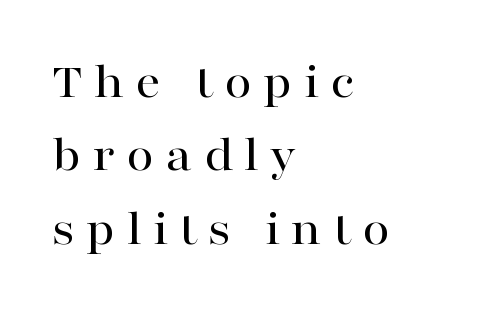
A typesetter would call this heavily tracked-out type. Each letter keeps its own natural width here, so spacing adapts to shape. The lines in this sample share a left origin and differ only in where they stop. When letters stand straight like this, we call the style roman or upright.
